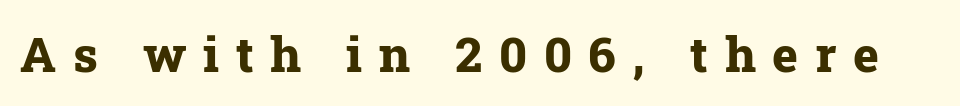
The image shows 49 px bold serif type, upright; set unusually wide letter spacing (+0.34 em), not underlined; low stroke contrast and a medium x-height.
